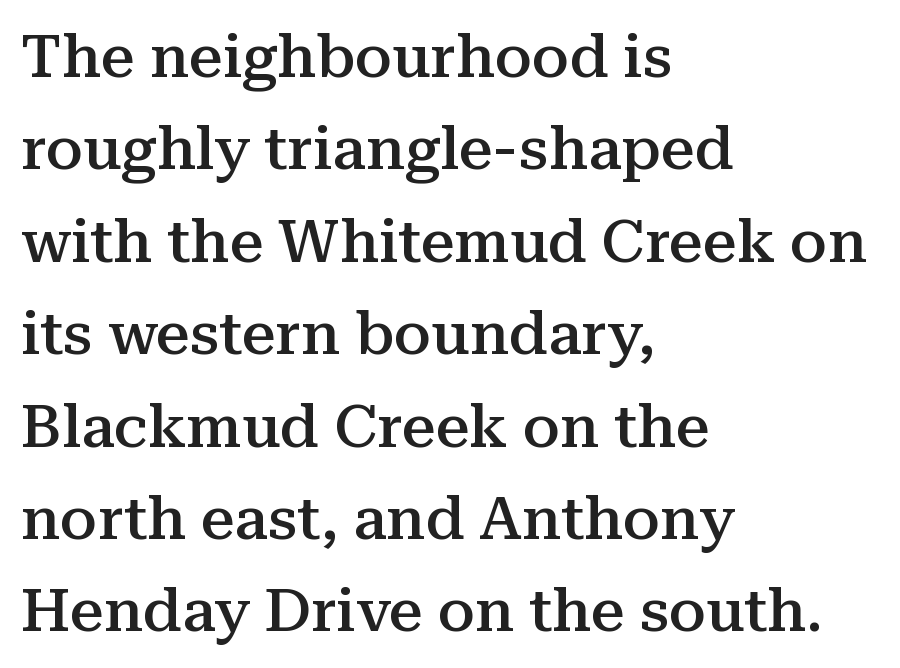
Q: Is the text bold? A: Semi-bold.
Q: Is the text italic (slanted)? A: No, it is upright.
Q: Is the typeface a serif or a sans-serif typeface? A: Serif.
Q: Is the text underlined? A: No.
Q: How is the paragraph aligned? A: Left-aligned.
Q: Is the spacing between letters normal or unusually wide? A: Normal.
Q: Is the spacing between lines tight, normal or loose? A: Normal.
Q: Width (condensed, normal, or wide)? A: Normal.
Q: Stroke contrast? A: Medium.
Q: x-height? A: Medium.
Q: Monospaced? A: No.
